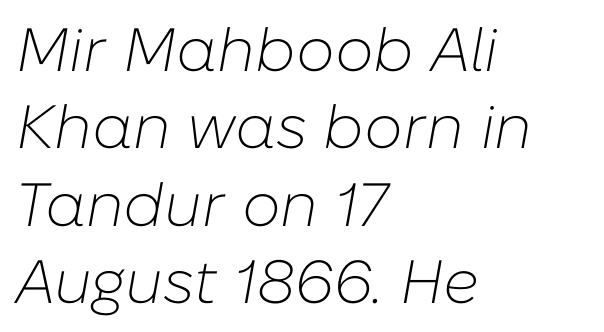
Q: Is the text bold? A: No.
Q: Is the text italic (slanted)? A: Yes, it leans right by about 10 degrees.
Q: Is the text underlined? A: No.
Q: How is the paragraph aligned? A: Left-aligned.
Q: Is the spacing between letters normal or unusually wide? A: Normal.
Q: Is the spacing between lines tight, normal or loose? A: Normal.
Q: Width (condensed, normal, or wide)? A: Normal.
Q: Stroke contrast? A: Low.
Q: x-height? A: Medium.
Q: Monospaced? A: No.
